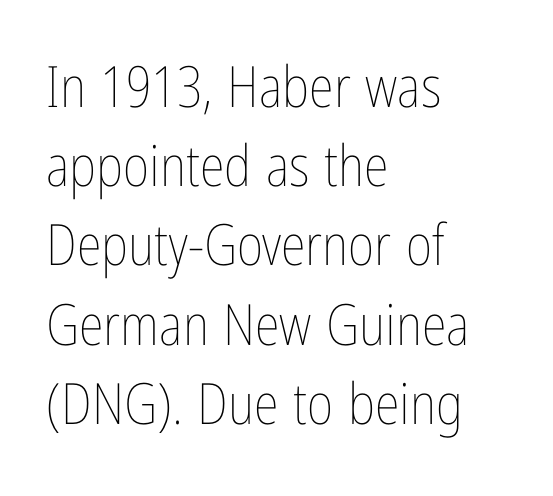
Q: Is the text bold? A: No.
Q: Is the text italic (slanted)? A: No, it is upright.
Q: Is the text underlined? A: No.
Q: How is the paragraph aligned? A: Left-aligned.
Q: Is the spacing between letters normal or unusually wide? A: Normal.
Q: Is the spacing between lines tight, normal or loose? A: Normal.
Q: Width (condensed, normal, or wide)? A: Condensed.
Q: Stroke contrast? A: Low.
Q: x-height? A: Medium.
Q: Monospaced? A: No.
